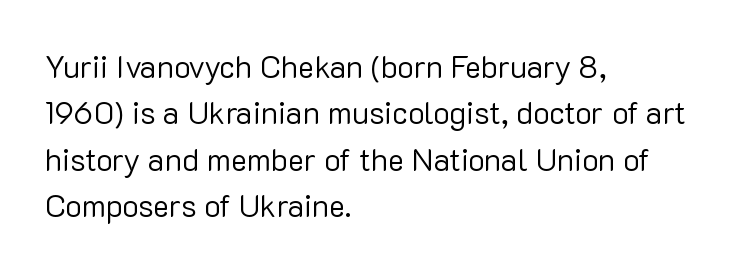
The image shows 31 px regular-weight sans-serif type, upright; set left-aligned, normal line spacing (1.5x), normal letter spacing, not underlined; low stroke contrast and a medium x-height.
